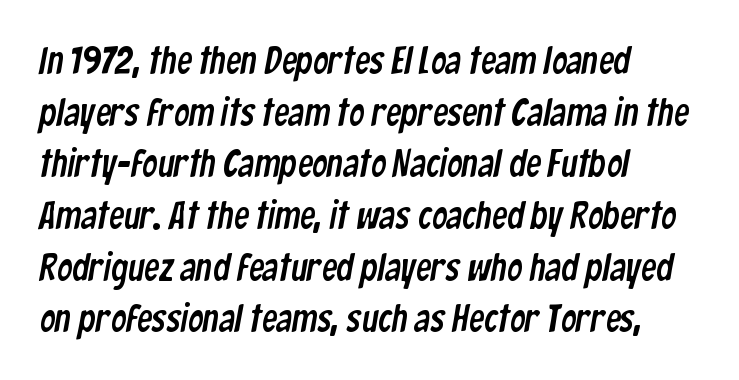
The image shows 38 px condensed sans-serif type; set left-aligned, normal line spacing (1.36x), normal letter spacing, not underlined; low stroke contrast and a medium x-height.
